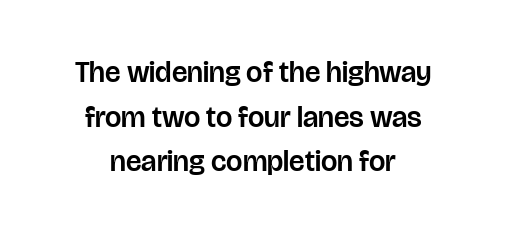
Q: Is the text italic (slanted)? A: No, it is upright.
Q: Is the typeface a serif or a sans-serif typeface? A: Sans-serif.
Q: Is the text underlined? A: No.
Q: Is the spacing between letters normal or unusually wide? A: Normal.
Q: Is the spacing between lines tight, normal or loose? A: Normal.
Q: Width (condensed, normal, or wide)? A: Normal.
Q: Stroke contrast? A: Low.
Q: x-height? A: Large.
Q: Monospaced? A: No.
